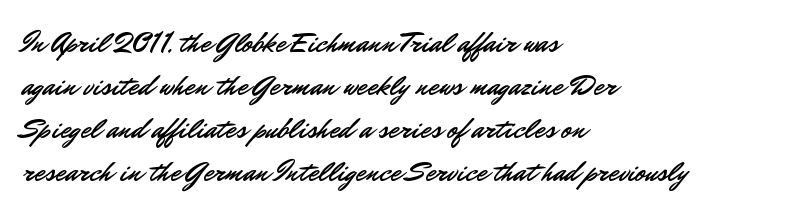
Q: Is the text italic (slanted)? A: Yes.
Q: Is the typeface a serif or a sans-serif typeface? A: Sans-serif.
Q: Is the text underlined? A: No.
Q: How is the paragraph aligned? A: Left-aligned.
Q: Is the spacing between letters normal or unusually wide? A: Normal.
Q: Is the spacing between lines tight, normal or loose? A: Normal.
Q: Width (condensed, normal, or wide)? A: Normal.
Q: Stroke contrast? A: Low.
Q: x-height? A: Small.
Q: Monospaced? A: No.
